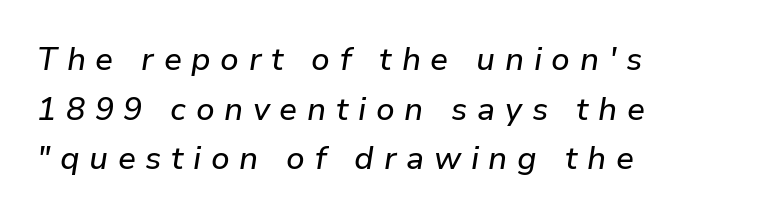
{"italic": "yes", "lean": "right", "slant_degrees": 9, "width": "normal", "stroke_contrast": "low", "x_height": "medium", "monospaced": "no", "underline": "no", "align": "left", "line_spacing": "normal", "line_spacing_ratio": 1.55, "letter_spacing": "wide", "letter_spacing_em": 0.3, "glyph_px": 32}
